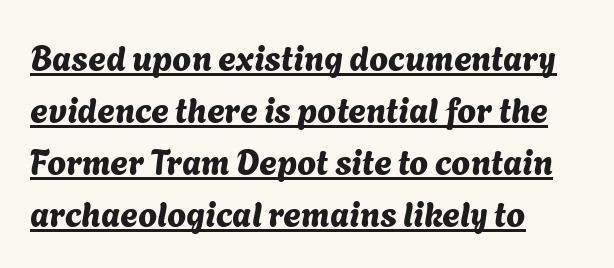
The image shows 34 px sans-serif type; set left-aligned, normal line spacing (1.53x), normal letter spacing, underlined; medium stroke contrast and a medium x-height.
